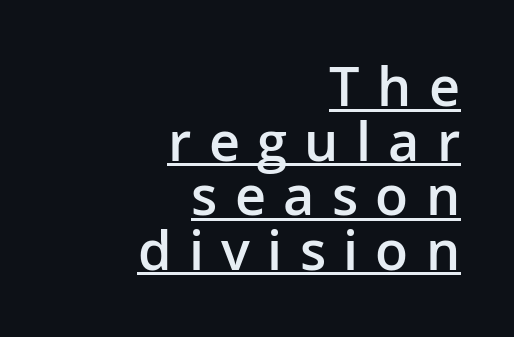
{"serif": "no", "italic": "no", "bold": "semi", "weight": "semibold", "width": "normal", "stroke_contrast": "low", "x_height": "medium", "monospaced": "no", "underline": "yes", "align": "right", "line_spacing": "tight", "line_spacing_ratio": 1.01, "letter_spacing": "wide", "letter_spacing_em": 0.32, "glyph_px": 54}
